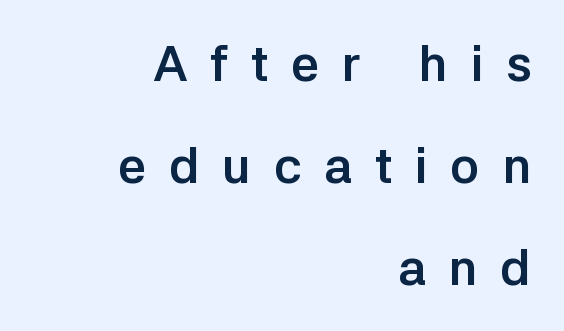
Bold? Absolutely — the strokes are thick and heavy. A flush-right, rag-left setting is used for this passage. Each letter keeps its own natural width here, so spacing adapts to shape. A typesetter would call this heavily tracked-out type.
